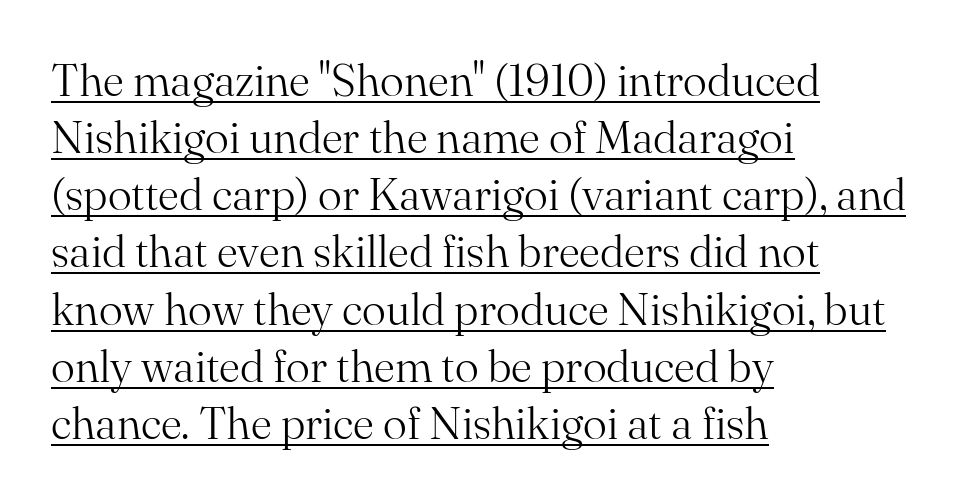
Posture: straight, roman, zero tilt. This is underlined copy, the kind a proofreader might mark for attention. Stems and bowls with no extra thickness — not bold. These lines are set flush left with a ragged right edge. The line texture is even and compact thanks to regular tracking.
